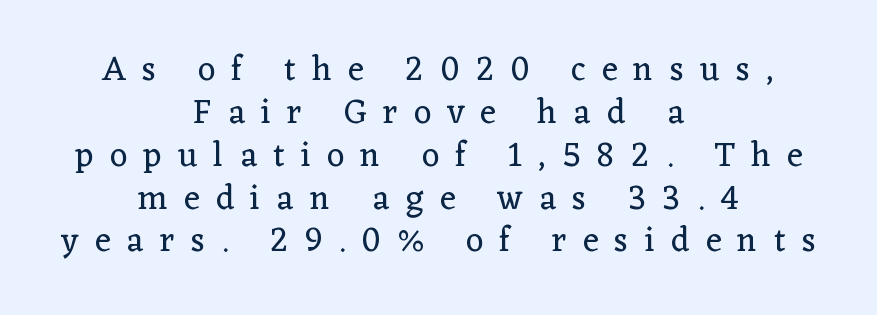
The tracking jumps out immediately: characters are airy and widely separated. Rule under the text: the space is simply empty. Is this a fixed-width face? No — the glyphs have proportional, varying widths. The paragraph has two soft edges and a firm central axis. Vertical stems look standard width or narrower in stroke. This is the regular roman posture of the typeface.
